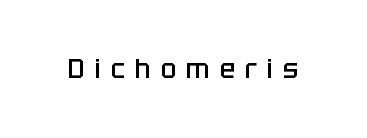
Q: Is the text bold? A: Semi-bold.
Q: Is the text italic (slanted)? A: No, it is upright.
Q: Is the text underlined? A: No.
Q: Is the spacing between letters normal or unusually wide? A: Unusually wide.
